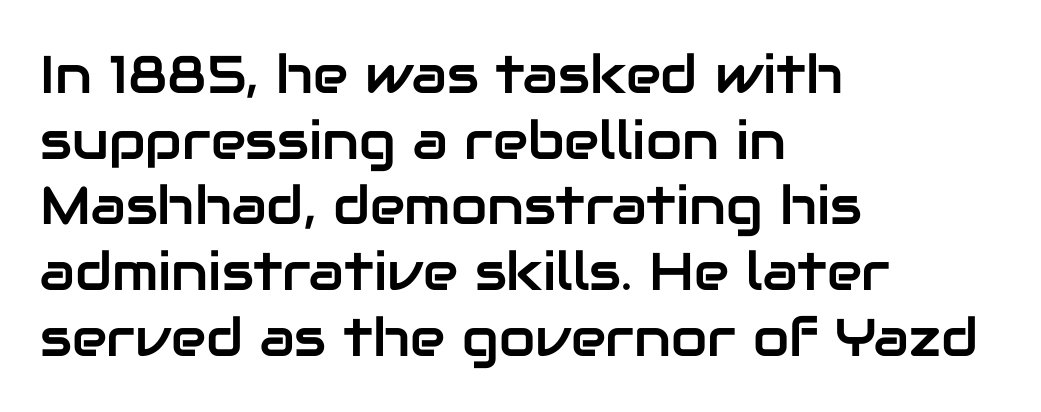
{"serif": "no", "italic": "no", "width": "normal", "stroke_contrast": "low", "x_height": "medium", "monospaced": "no", "underline": "no", "align": "left", "line_spacing_ratio": 1.24, "letter_spacing": "normal", "letter_spacing_em": 0.0, "glyph_px": 53}
